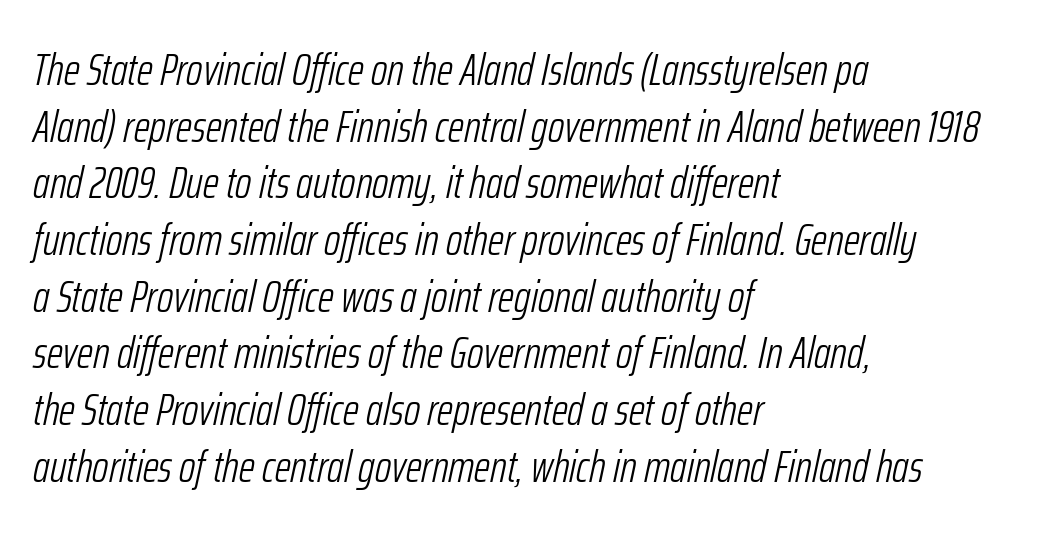
Letter spacing: default. Tall strokes in this sample are angled rather than plumb. Regarding leading, the lines here are spaced in the standard way. Every row of glyphs begins at an identical x-position on the left. Honestly, there is no underline to notice here at all.
